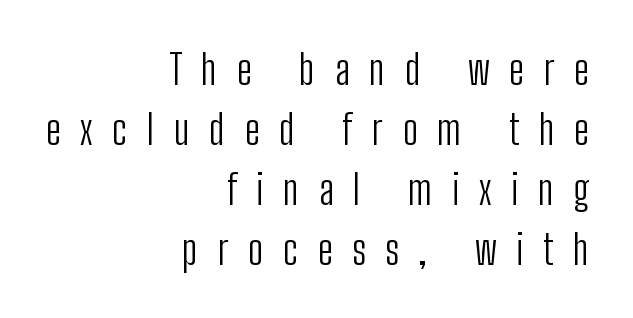
Q: Is the text bold? A: No.
Q: Is the text italic (slanted)? A: No, it is upright.
Q: Is the typeface a serif or a sans-serif typeface? A: Sans-serif.
Q: Is the text underlined? A: No.
Q: How is the paragraph aligned? A: Right-aligned.
Q: Is the spacing between letters normal or unusually wide? A: Unusually wide.
Q: Is the spacing between lines tight, normal or loose? A: Normal.
Q: Width (condensed, normal, or wide)? A: Condensed.
Q: Stroke contrast? A: Low.
Q: x-height? A: Medium.
Q: Monospaced? A: No.
